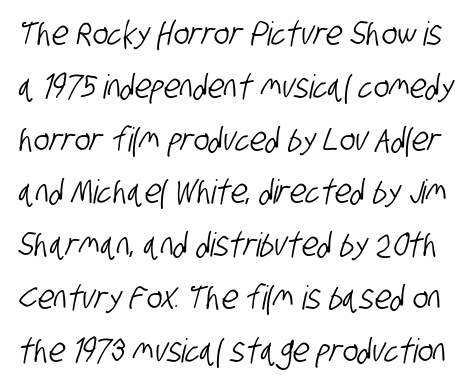
Q: Is the typeface a serif or a sans-serif typeface? A: Sans-serif.
Q: Is the text underlined? A: No.
Q: Is the spacing between letters normal or unusually wide? A: Normal.
Q: Is the spacing between lines tight, normal or loose? A: Normal.
Q: Width (condensed, normal, or wide)? A: Condensed.
Q: Stroke contrast? A: Low.
Q: x-height? A: Large.
Q: Monospaced? A: No.
